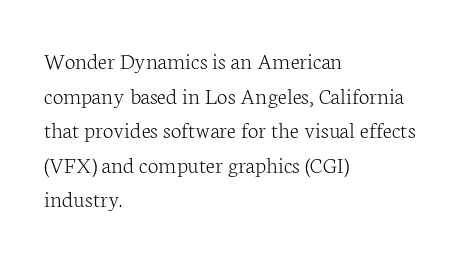
{"italic": "no", "bold": "no", "underline": "no", "align": "left", "line_spacing": "normal", "line_spacing_ratio": 1.44, "letter_spacing": "normal", "letter_spacing_em": 0.0, "glyph_px": 24}
